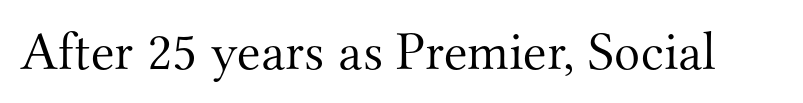
The typesetting does not lean heavy: it is not bold. Varying glyph widths throughout — classic text-font behaviour. Decoration check: the copy has no underline. Characters follow at the spacing the type designer built in. Does the lettering tilt? It doesn't — this is upright. The letters carry serifs — small finishing strokes at the ends of their stems.
